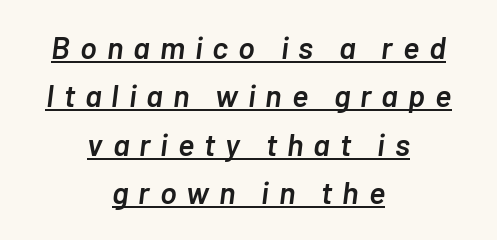
Alignment: centered. Observe the lean: these are italic letterforms. Note the varied advance widths — an 'i' is clearly narrower than an 'm'. A typographer would call this underscored text.
